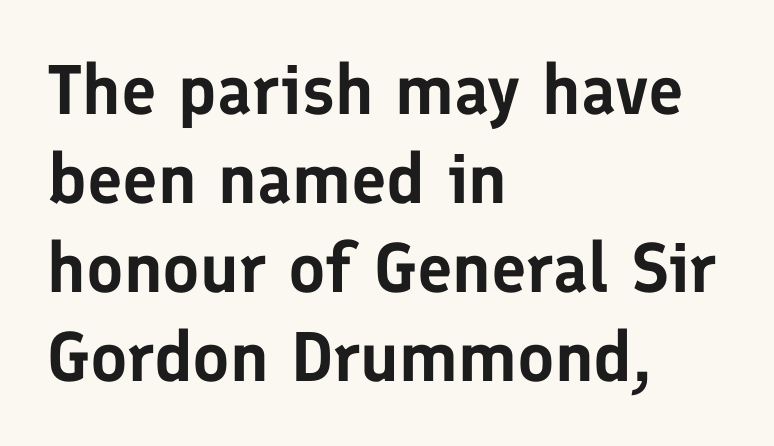
Does extra space separate the letters? No, they use regular spacing. This rendering features lettering with no underline. These lines are set flush left with a ragged right edge. A typesetter would mark this as roman, not italic.
